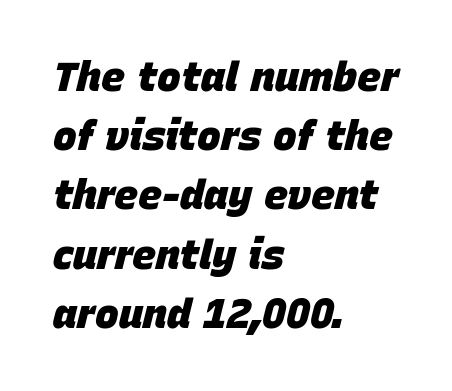
Notice how descenders clear the ascenders below comfortably — that's standard leading. Italic? Definitely — the glyphs are oblique. Here the glyphs are tracked normally, forming tight word shapes. Rule under the text: the space is simply empty.
